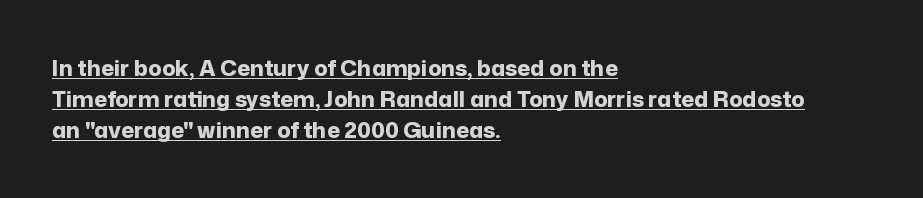
The image shows 22 px bold type, upright; set left-aligned, normal line spacing (1.4x), normal letter spacing, underlined.
